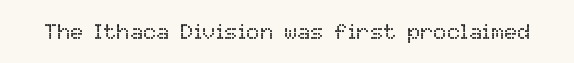
Q: Is the text bold? A: No.
Q: Is the text italic (slanted)? A: No, it is upright.
Q: Is the text underlined? A: No.
Q: Is the spacing between letters normal or unusually wide? A: Normal.
